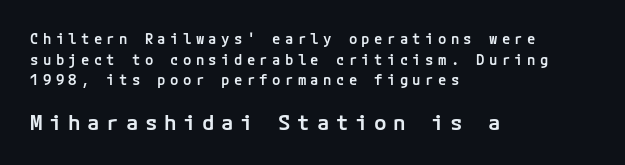
{"italic": "no", "bold": "semi", "underline": "no", "align": "left", "line_spacing": "normal", "line_spacing_ratio": 1.48, "letter_spacing": "wide", "letter_spacing_em": 0.31, "larger_block": "second", "size_ratio": 1.5, "glyph_px": 21}
